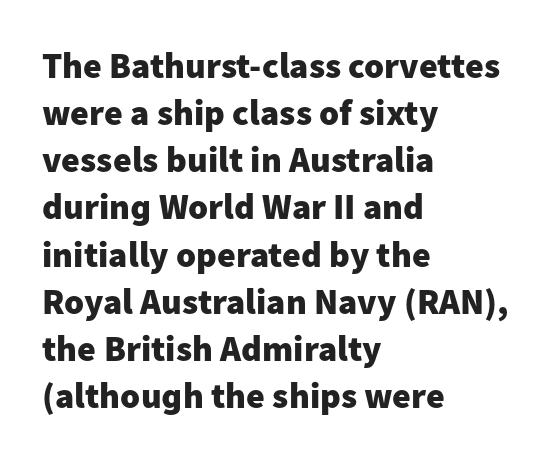
Q: Is the text bold? A: Yes.
Q: Is the text italic (slanted)? A: No, it is upright.
Q: Is the typeface a serif or a sans-serif typeface? A: Sans-serif.
Q: Is the text underlined? A: No.
Q: How is the paragraph aligned? A: Left-aligned.
Q: Is the spacing between letters normal or unusually wide? A: Normal.
Q: Is the spacing between lines tight, normal or loose? A: Normal.
Q: Width (condensed, normal, or wide)? A: Normal.
Q: Stroke contrast? A: Low.
Q: x-height? A: Medium.
Q: Monospaced? A: No.
